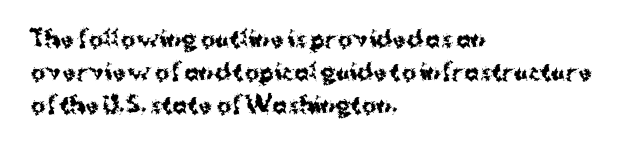
{"italic": "no", "bold": "yes", "underline": "no", "align": "left", "line_spacing": "normal", "line_spacing_ratio": 1.51, "letter_spacing": "normal", "letter_spacing_em": 0.0, "glyph_px": 22}
